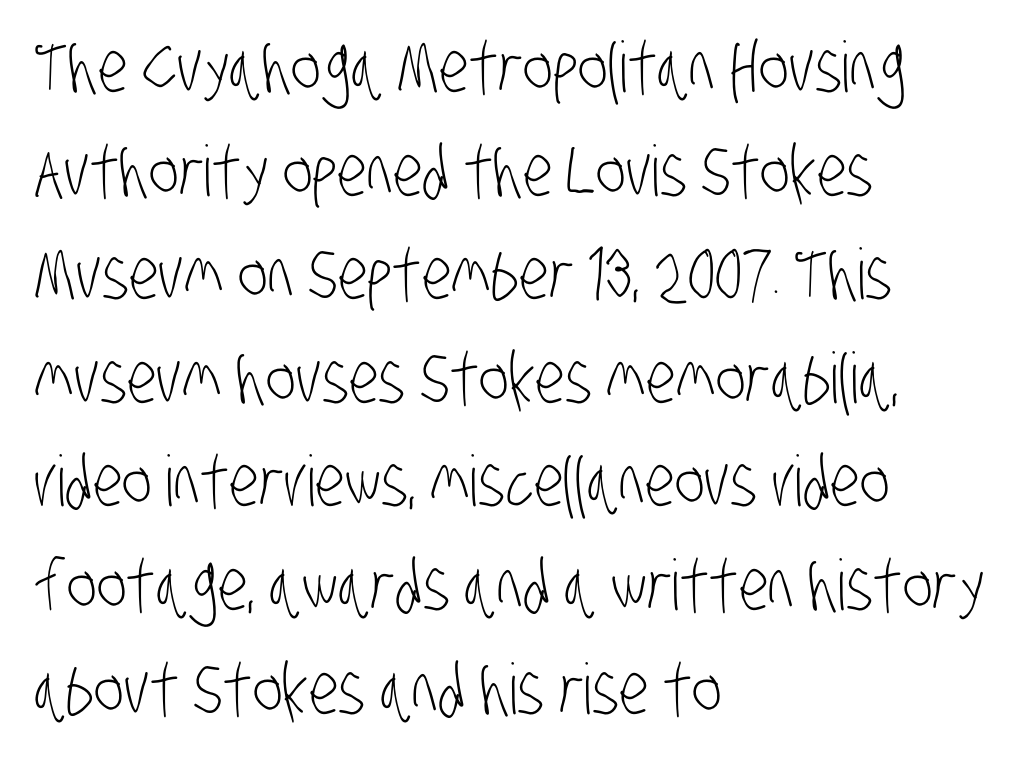
Q: Is the text bold? A: No.
Q: Is the typeface a serif or a sans-serif typeface? A: Sans-serif.
Q: Is the text underlined? A: No.
Q: How is the paragraph aligned? A: Left-aligned.
Q: Is the spacing between letters normal or unusually wide? A: Normal.
Q: Is the spacing between lines tight, normal or loose? A: Normal.
Q: Width (condensed, normal, or wide)? A: Condensed.
Q: Stroke contrast? A: Low.
Q: x-height? A: Large.
Q: Monospaced? A: No.
